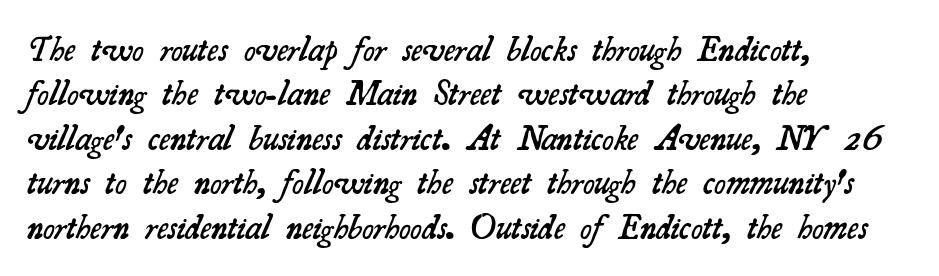
Q: Is the text bold? A: Semi-bold.
Q: Is the typeface a serif or a sans-serif typeface? A: Serif.
Q: Is the text underlined? A: No.
Q: How is the paragraph aligned? A: Left-aligned.
Q: Is the spacing between letters normal or unusually wide? A: Normal.
Q: Is the spacing between lines tight, normal or loose? A: Normal.
Q: Width (condensed, normal, or wide)? A: Normal.
Q: Stroke contrast? A: Medium.
Q: x-height? A: Small.
Q: Monospaced? A: No.
